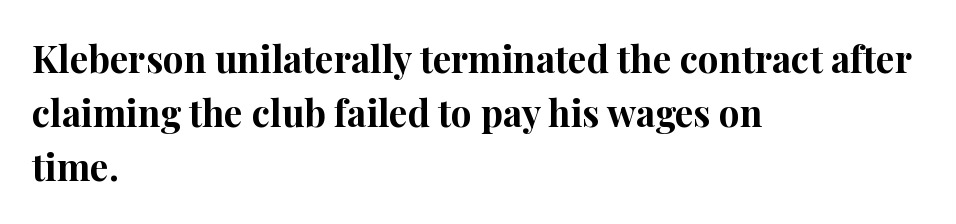
A full-strength bold gives these letters their thick strokes. These lines stack with their left ends in a neat column. Little horizontal feet cap the strokes, marking this as serif type. Leading: standard. Anything drawn beneath the words? Only blank space. The letters sit at their default tracking, neither squeezed nor spread.
